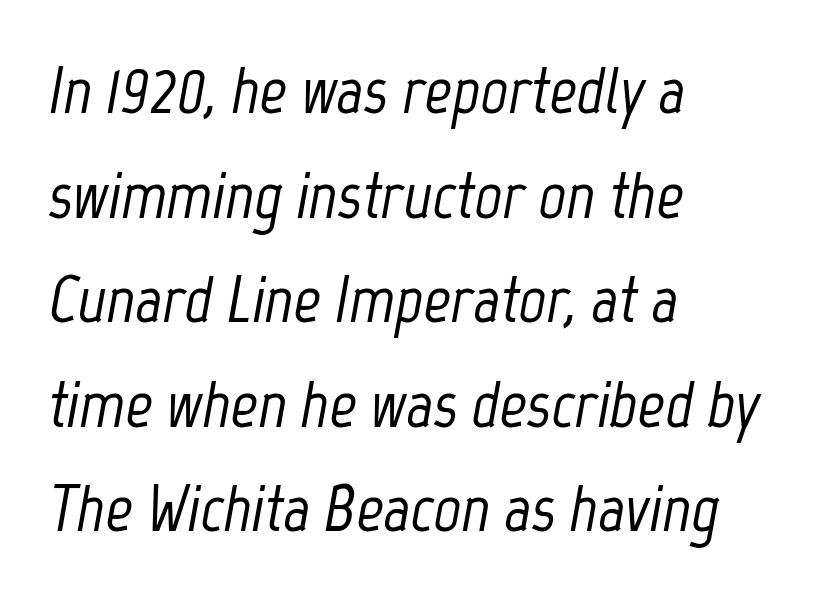
Q: Is the text italic (slanted)? A: Yes, it leans right by about 12 degrees.
Q: Is the text underlined? A: No.
Q: How is the paragraph aligned? A: Left-aligned.
Q: Is the spacing between letters normal or unusually wide? A: Normal.
Q: Is the spacing between lines tight, normal or loose? A: Normal.
Q: Width (condensed, normal, or wide)? A: Condensed.
Q: Stroke contrast? A: Low.
Q: x-height? A: Medium.
Q: Monospaced? A: No.
